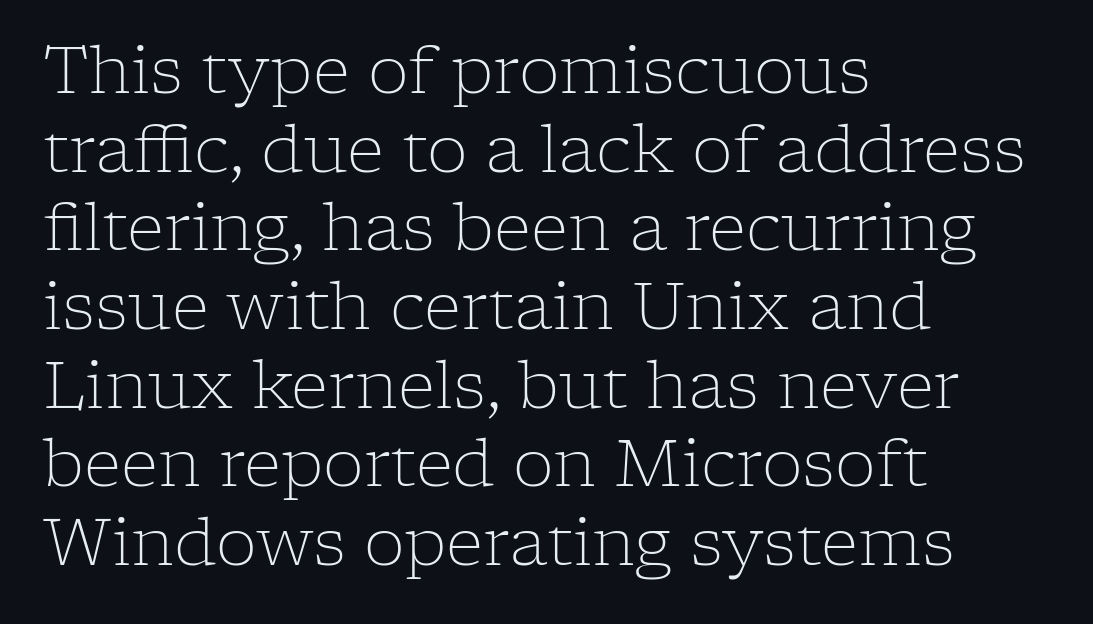
{"serif": "yes", "italic": "no", "bold": "no", "weight": "light", "width": "normal", "stroke_contrast": "low", "x_height": "medium", "monospaced": "no", "underline": "no", "align": "left", "line_spacing_ratio": 1.21, "letter_spacing": "normal", "letter_spacing_em": 0.0, "glyph_px": 65}
